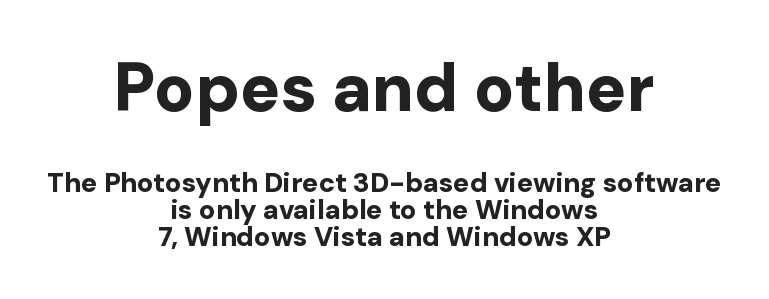
Students, note that the glyphs here touch the page at normal intervals. Horizontal bands of white between lines are thin slivers. The characters display no serif detailing; their extremities are plain. This rendering features lettering with no underline.
